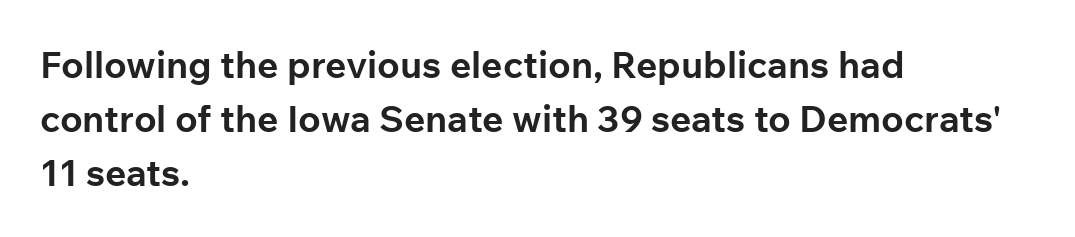
Q: Is the text bold? A: Yes.
Q: Is the text italic (slanted)? A: No, it is upright.
Q: Is the typeface a serif or a sans-serif typeface? A: Sans-serif.
Q: Is the text underlined? A: No.
Q: How is the paragraph aligned? A: Left-aligned.
Q: Is the spacing between letters normal or unusually wide? A: Normal.
Q: Is the spacing between lines tight, normal or loose? A: Normal.
Q: Width (condensed, normal, or wide)? A: Normal.
Q: Stroke contrast? A: Low.
Q: x-height? A: Medium.
Q: Monospaced? A: No.
